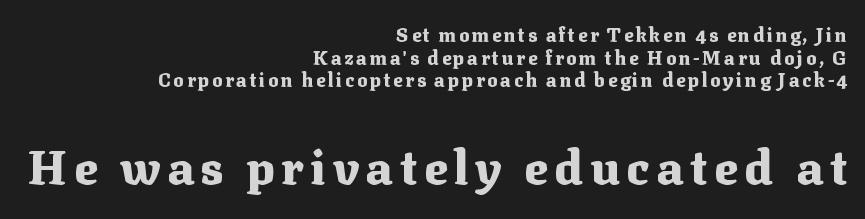
The image shows 48 px heavy serif type, upright; set right-aligned, line spacing 1.19x, not underlined; the second (bottom) block is 2.53x larger; medium stroke contrast and a medium x-height.
